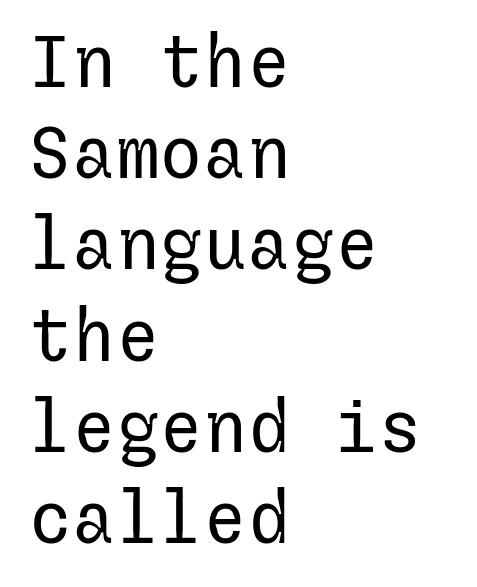
The image shows 73 px regular-weight sans-serif type, upright; set left-aligned, normal line spacing (1.25x), normal letter spacing, not underlined; low stroke contrast and a medium x-height.
